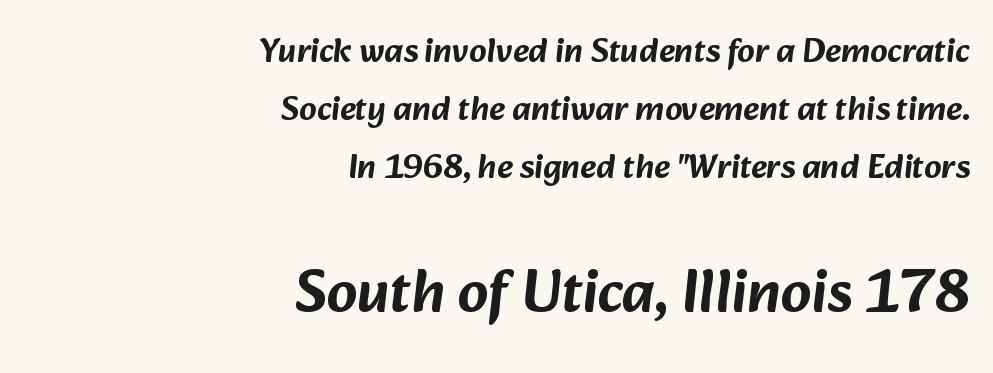
The image shows 60 px sans-serif type; set right-aligned, line spacing 1.71x, normal letter spacing, not underlined; the second (bottom) block is 1.76x larger; low stroke contrast and a medium x-height.
